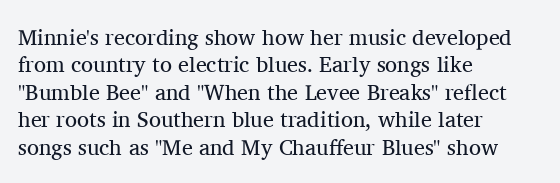
The image shows 22 px text type, upright; set left-aligned, normal line spacing (1.25x), normal letter spacing, not underlined.
